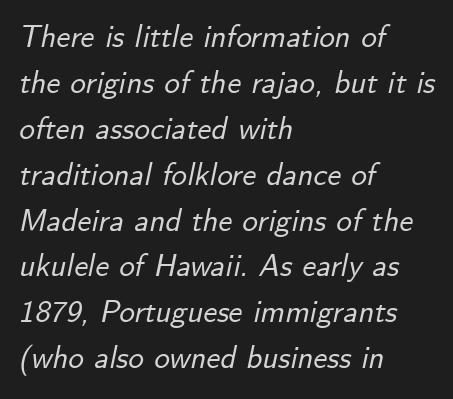
The lettering tilts uniformly, giving the passage an italic look. The passage shown is not underscored anywhere. Note the varied advance widths — an 'i' is clearly narrower than an 'm'. Typeset ragged right — the left edge is the straight one. Each new line begins a customary step beneath the previous one. The letterforms sit shoulder to shoulder at normal distance.
